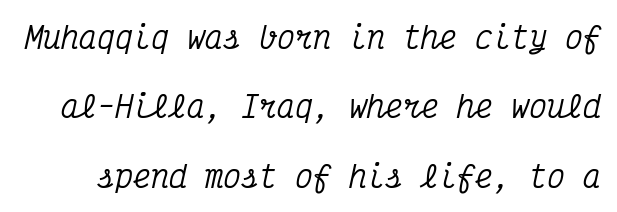
Would a proofreader flag this as italicized? Yes. Notice the wide empty band between every row — that's loose leading. Spacing verdict: monospaced, one width for all characters. The type is set solid horizontally, with unmodified tracking. The letters carry serifs — small finishing strokes at the ends of their stems.
